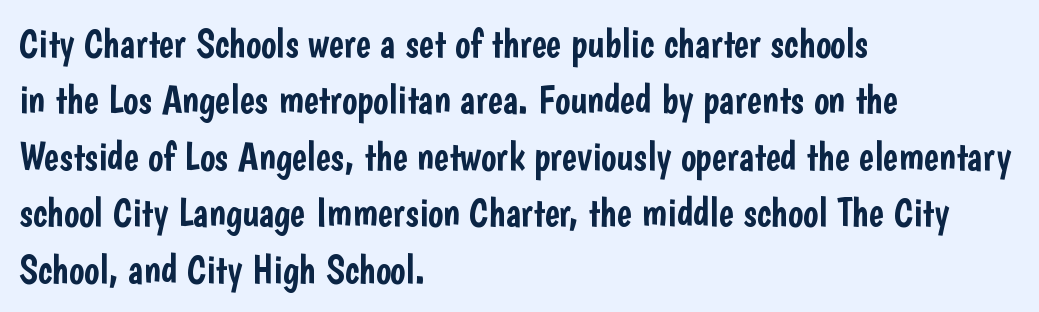
The image shows 40 px condensed sans-serif type, upright; set left-aligned, normal line spacing (1.41x), normal letter spacing, not underlined; low stroke contrast and a medium x-height.
